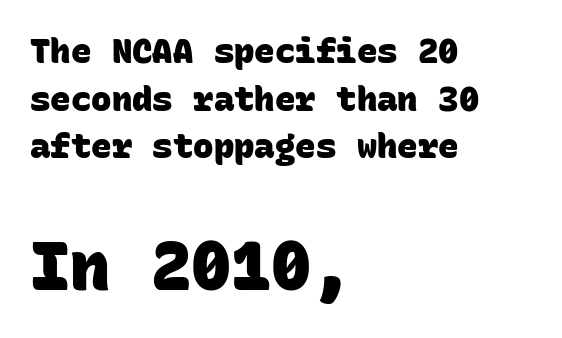
Every row of glyphs begins at an identical x-position on the left. Evenly set lines give the paragraph a standard silhouette. Here the second block reads like a headline and the first like body copy. Here the glyphs are tracked normally, forming tight word shapes. Clear beneath every line of the passage.
